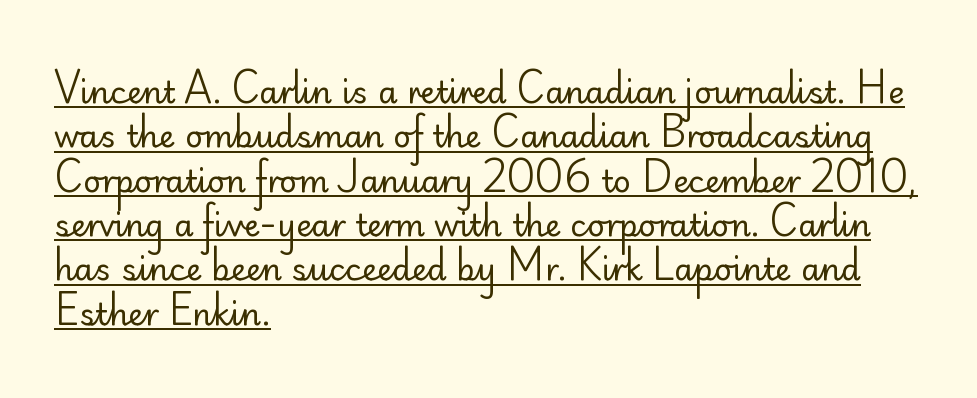
Caption: lettering with a line underneath. Varying glyph widths throughout — classic text-font behaviour. You could call the tracking neutral — neither tight nor loose. Line starts are locked; line ends wander. The text was rendered using a sans face with plain stroke endings.
